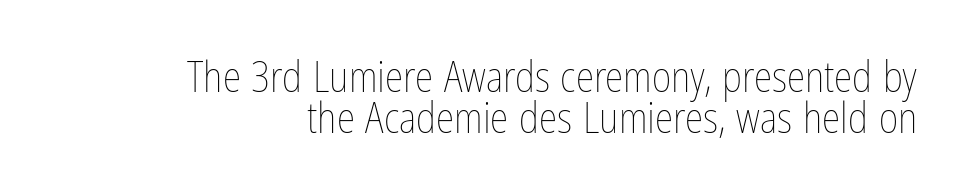
Q: Is the text bold? A: No.
Q: Is the text italic (slanted)? A: No, it is upright.
Q: Is the text underlined? A: No.
Q: How is the paragraph aligned? A: Right-aligned.
Q: Is the spacing between letters normal or unusually wide? A: Normal.
Q: Is the spacing between lines tight, normal or loose? A: Tight.
Q: Width (condensed, normal, or wide)? A: Condensed.
Q: Stroke contrast? A: Low.
Q: x-height? A: Medium.
Q: Monospaced? A: No.
